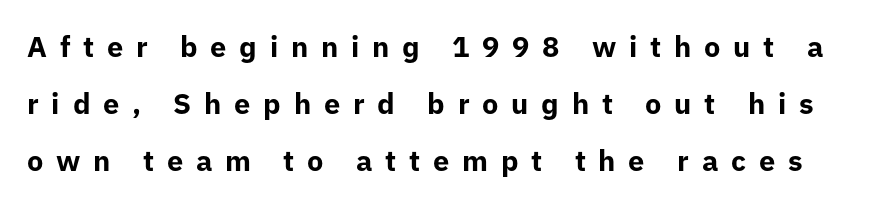
The image shows 29 px bold sans-serif type, upright; set loose line spacing (1.97x), unusually wide letter spacing (+0.44 em), not underlined; low stroke contrast and a medium x-height.
